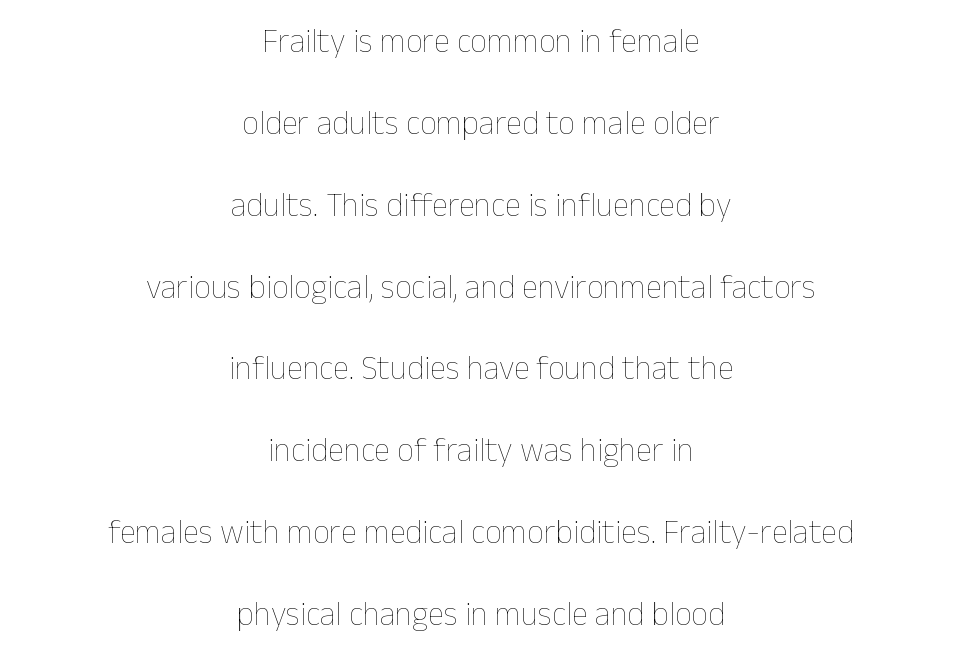
The image shows 33 px thin type, upright; set centered, loose line spacing (2.48x), normal letter spacing, not underlined; low stroke contrast and a medium x-height.
